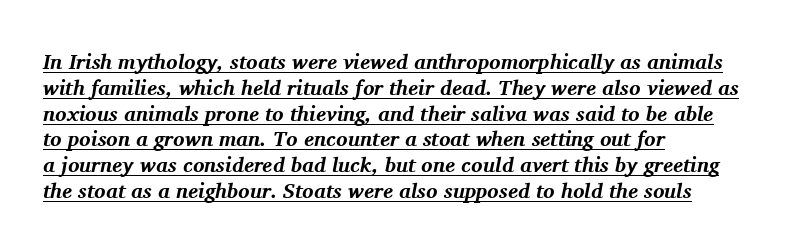
{"italic": "yes", "lean": "right", "slant_degrees": 11, "bold": "yes", "underline": "yes", "align": "left", "line_spacing_ratio": 1.23, "letter_spacing": "normal", "letter_spacing_em": 0.0, "glyph_px": 21}
